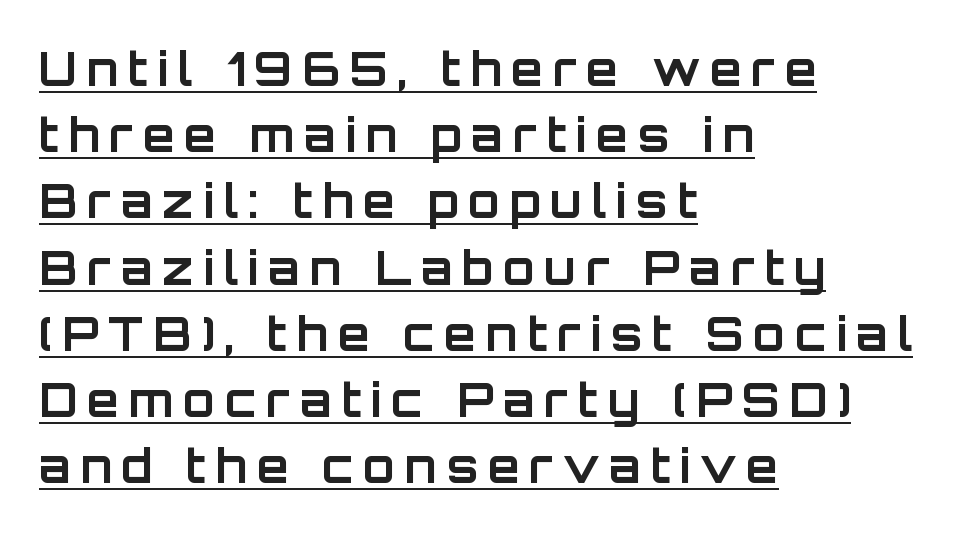
{"serif": "no", "italic": "no", "bold": "yes", "weight": "bold", "width": "normal", "stroke_contrast": "low", "x_height": "large", "monospaced": "no", "underline": "yes", "align": "left", "line_spacing": "normal", "line_spacing_ratio": 1.44, "letter_spacing": "wide", "letter_spacing_em": 0.21, "glyph_px": 46}
